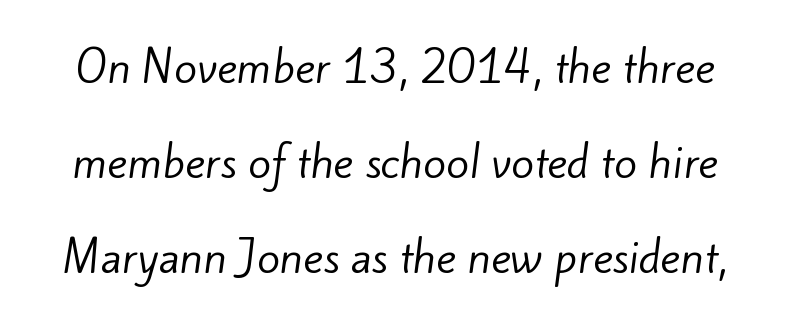
Q: Is the text bold? A: No.
Q: Is the typeface a serif or a sans-serif typeface? A: Sans-serif.
Q: Is the text underlined? A: No.
Q: Is the spacing between letters normal or unusually wide? A: Normal.
Q: Is the spacing between lines tight, normal or loose? A: Loose.
Q: Width (condensed, normal, or wide)? A: Normal.
Q: Stroke contrast? A: Low.
Q: x-height? A: Small.
Q: Monospaced? A: No.
